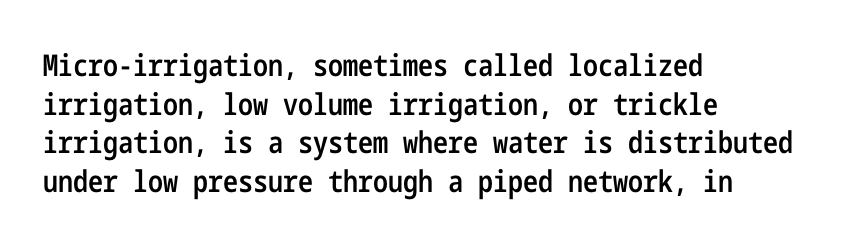
Q: Is the text bold? A: Semi-bold.
Q: Is the text italic (slanted)? A: No, it is upright.
Q: Is the typeface a serif or a sans-serif typeface? A: Sans-serif.
Q: Is the text underlined? A: No.
Q: How is the paragraph aligned? A: Left-aligned.
Q: Is the spacing between letters normal or unusually wide? A: Normal.
Q: Is the spacing between lines tight, normal or loose? A: Normal.
Q: Width (condensed, normal, or wide)? A: Condensed.
Q: Stroke contrast? A: Low.
Q: x-height? A: Medium.
